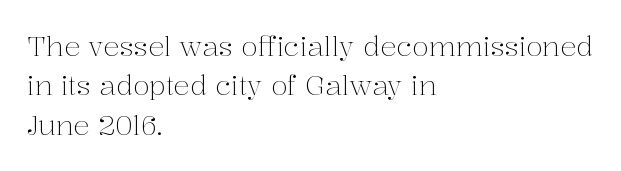
Q: Is the text bold? A: No.
Q: Is the text italic (slanted)? A: No, it is upright.
Q: Is the text underlined? A: No.
Q: How is the paragraph aligned? A: Left-aligned.
Q: Is the spacing between letters normal or unusually wide? A: Normal.
Q: Is the spacing between lines tight, normal or loose? A: Normal.
